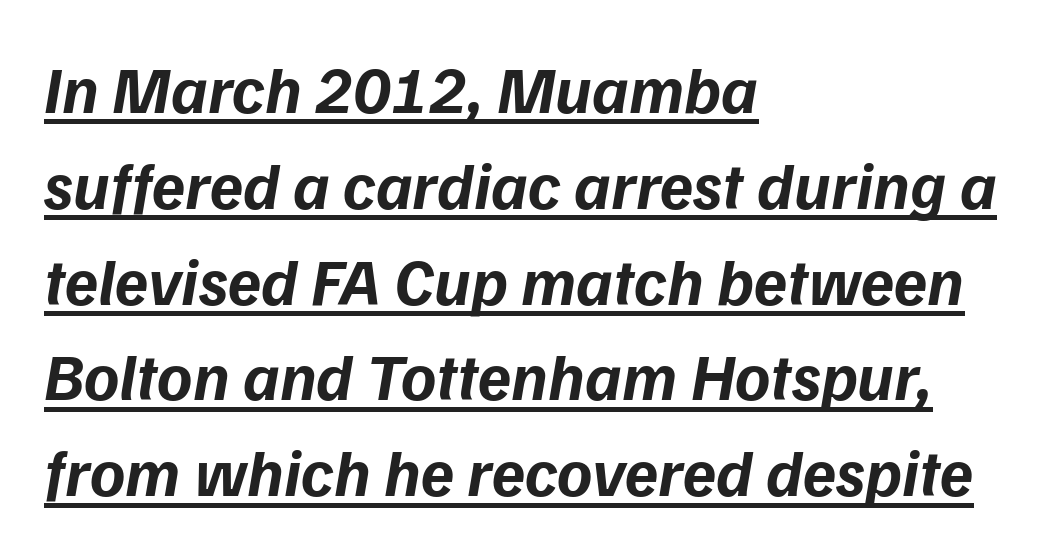
Q: Is the text bold? A: Yes.
Q: Is the typeface a serif or a sans-serif typeface? A: Sans-serif.
Q: Is the text underlined? A: Yes.
Q: How is the paragraph aligned? A: Left-aligned.
Q: Is the spacing between letters normal or unusually wide? A: Normal.
Q: Is the spacing between lines tight, normal or loose? A: Normal.
Q: Width (condensed, normal, or wide)? A: Normal.
Q: Stroke contrast? A: Low.
Q: x-height? A: Medium.
Q: Monospaced? A: No.
